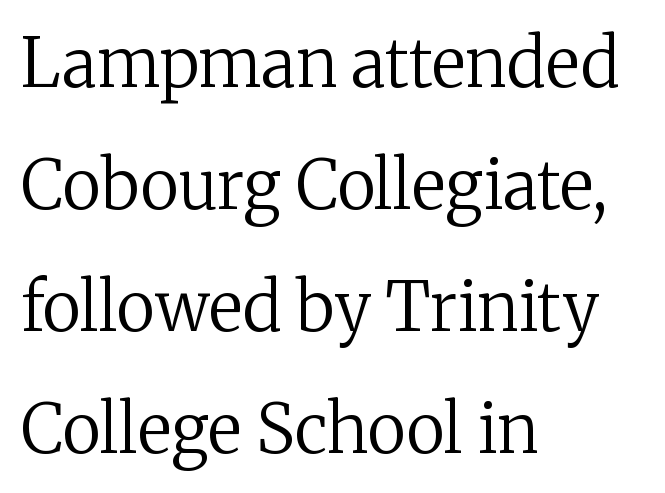
{"serif": "yes", "italic": "no", "bold": "no", "weight": "regular", "width": "normal", "stroke_contrast": "medium", "x_height": "medium", "monospaced": "no", "underline": "no", "align": "left", "line_spacing_ratio": 1.82, "letter_spacing": "normal", "letter_spacing_em": 0.0, "glyph_px": 67}
